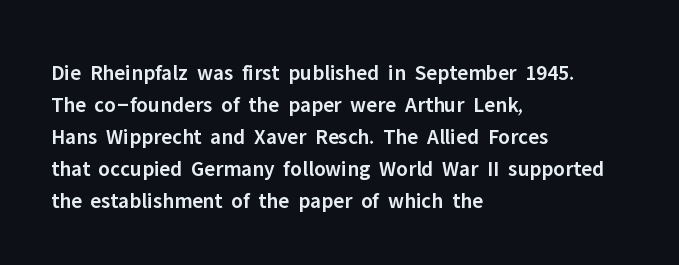
{"italic": "no", "bold": "semi", "underline": "no", "align": "left", "line_spacing": "normal", "line_spacing_ratio": 1.45, "letter_spacing": "normal", "letter_spacing_em": 0.0, "glyph_px": 22}
